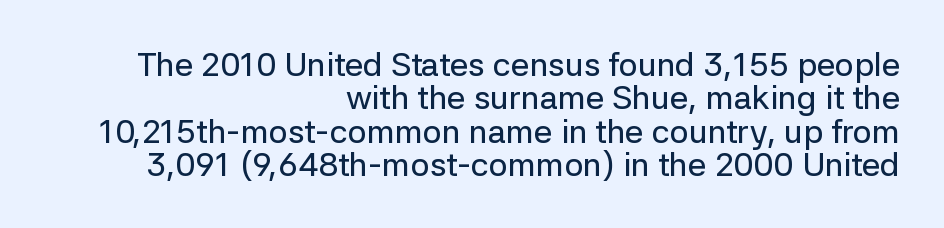
The image shows 33 px sans-serif type, upright; set right-aligned, tight line spacing (1.01x), normal letter spacing, not underlined; low stroke contrast and a medium x-height.
